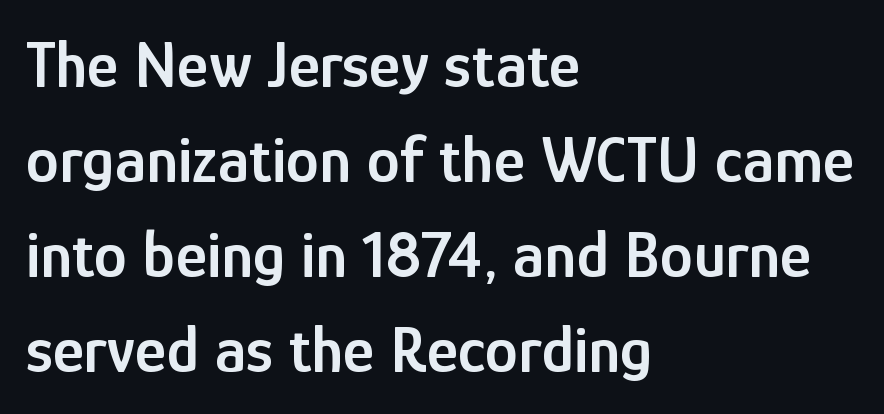
Nobody drew a line under any word here. A bit beefed up — I'd call it semibold rather than bold. Is the block centered? No — it sits flush against the left margin. These lines are rendered in a variable-pitch font. It's the straight-up-and-down kind of type.
